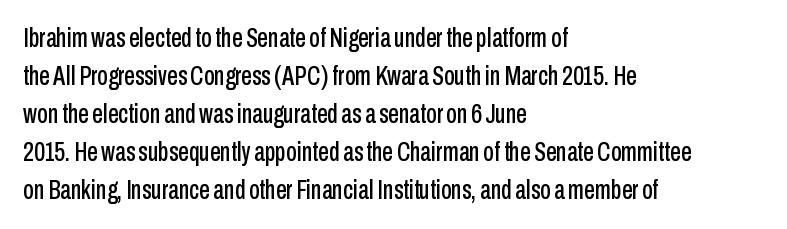
The image shows 27 px text type, upright; set left-aligned, normal line spacing (1.41x), normal letter spacing, not underlined.
